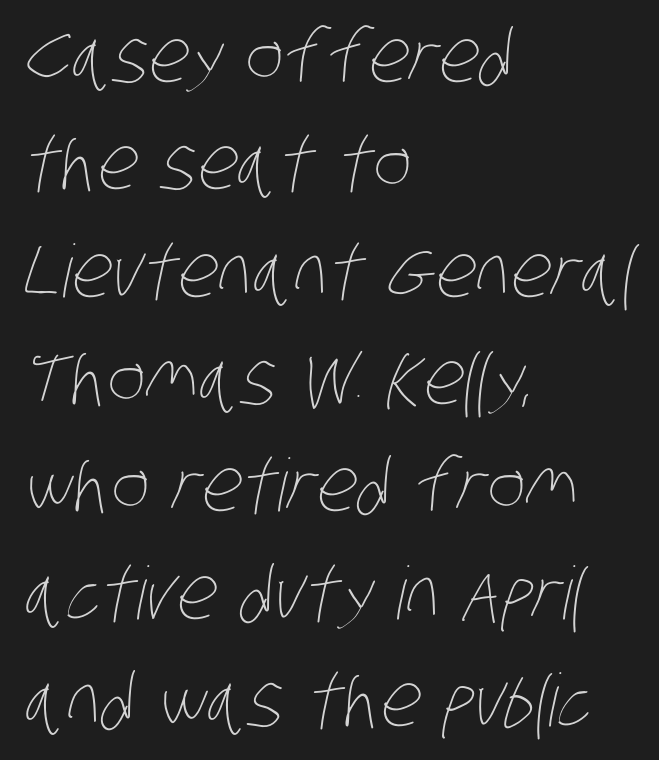
Q: Is the text bold? A: No.
Q: Is the text underlined? A: No.
Q: How is the paragraph aligned? A: Left-aligned.
Q: Is the spacing between letters normal or unusually wide? A: Normal.
Q: Is the spacing between lines tight, normal or loose? A: Normal.
Q: Width (condensed, normal, or wide)? A: Condensed.
Q: Stroke contrast? A: Low.
Q: x-height? A: Large.
Q: Monospaced? A: No.
